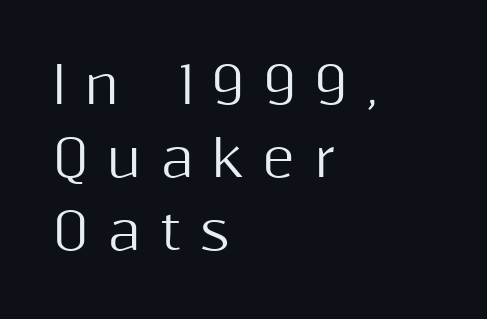
The letters advance in unequal steps, a hallmark of proportional type. The compositor pushed each line to the left boundary. The gap between lines stays unmarked. If you measured baseline to baseline, you'd find a middling distance. The font family rendered here belongs to the sans-serif group. Posture: straight, roman, zero tilt.
